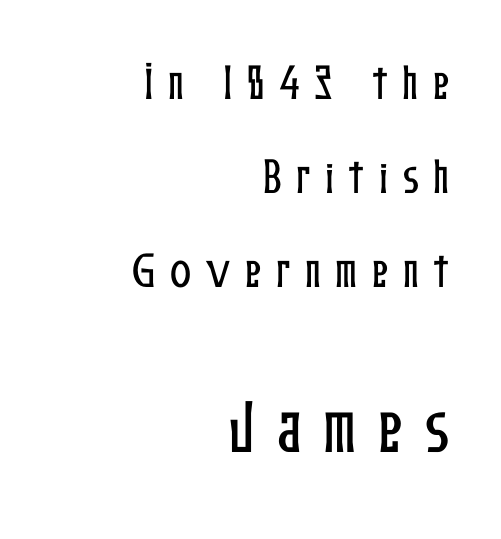
{"italic": "no", "width": "condensed", "stroke_contrast": "low", "x_height": "medium", "monospaced": "no", "underline": "no", "align": "right", "line_spacing": "loose", "line_spacing_ratio": 2.41, "letter_spacing": "wide", "letter_spacing_em": 0.37, "larger_block": "second", "size_ratio": 1.51, "glyph_px": 59}
